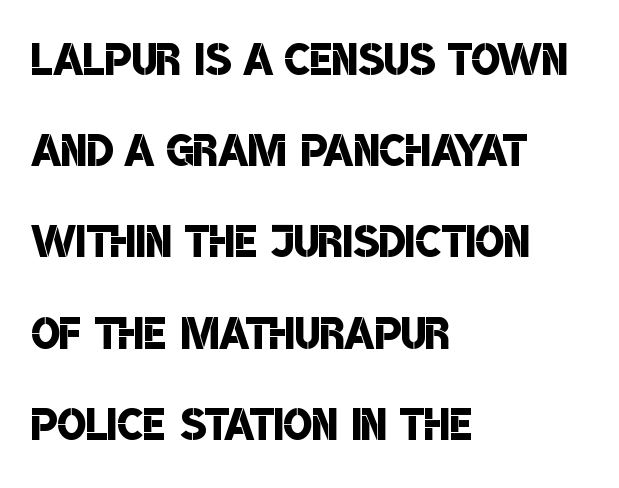
These lines stack with their left ends in a neat column. Looks like regular typesetting: each glyph gets only the width it needs. Every letter is mildly thick-stroked: semibold rather than bold. Regarding serifs, this sample does without them. The gap between lines stays unmarked. The passage shown has conventional tracking throughout.
